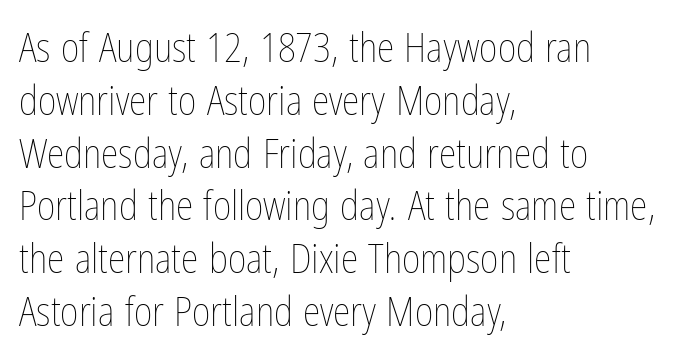
Q: Is the text bold? A: No.
Q: Is the text italic (slanted)? A: No, it is upright.
Q: Is the text underlined? A: No.
Q: How is the paragraph aligned? A: Left-aligned.
Q: Is the spacing between letters normal or unusually wide? A: Normal.
Q: Is the spacing between lines tight, normal or loose? A: Normal.
Q: Width (condensed, normal, or wide)? A: Condensed.
Q: Stroke contrast? A: Low.
Q: x-height? A: Medium.
Q: Monospaced? A: No.
